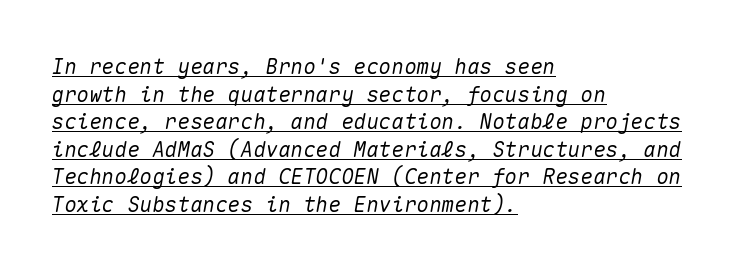
Q: Is the text italic (slanted)? A: Yes, it leans right by about 10 degrees.
Q: Is the text underlined? A: Yes.
Q: How is the paragraph aligned? A: Left-aligned.
Q: Is the spacing between letters normal or unusually wide? A: Normal.
Q: Is the spacing between lines tight, normal or loose? A: Normal.
